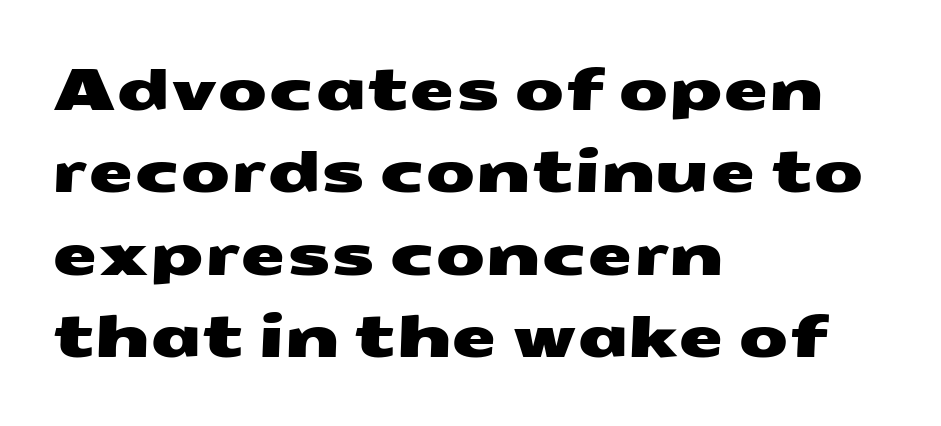
The image shows 58 px wide sans-serif type; set left-aligned, normal line spacing (1.42x), normal letter spacing, not underlined; medium stroke contrast and a medium x-height.
